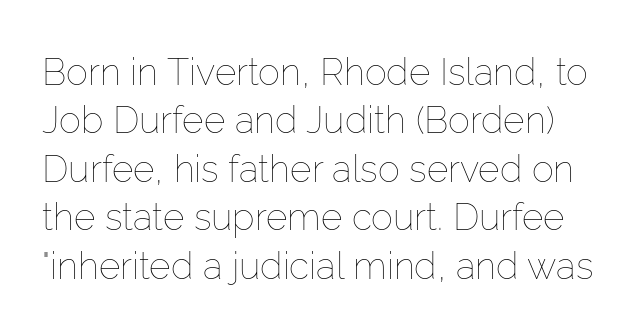
Q: Is the text bold? A: No.
Q: Is the text italic (slanted)? A: No, it is upright.
Q: Is the text underlined? A: No.
Q: Is the spacing between letters normal or unusually wide? A: Normal.
Q: Is the spacing between lines tight, normal or loose? A: Normal.
Q: Width (condensed, normal, or wide)? A: Normal.
Q: Stroke contrast? A: Low.
Q: x-height? A: Medium.
Q: Monospaced? A: No.
